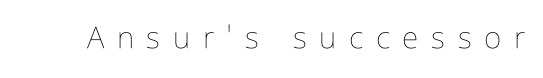
Q: Is the text bold? A: No.
Q: Is the text italic (slanted)? A: No, it is upright.
Q: Is the text underlined? A: No.
Q: Is the spacing between letters normal or unusually wide? A: Unusually wide.
Q: Width (condensed, normal, or wide)? A: Condensed.
Q: Stroke contrast? A: Low.
Q: x-height? A: Medium.
Q: Monospaced? A: No.
